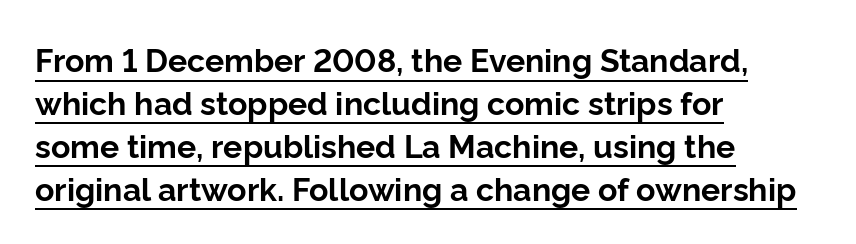
Note: no serifs on the glyphs. Typesetter's note: full bold, strokes at maximum text heaviness. Compared with a centered layout, this one pins lines to the left instead. Decoration check: the copy is underlined. Posture: vertical.
